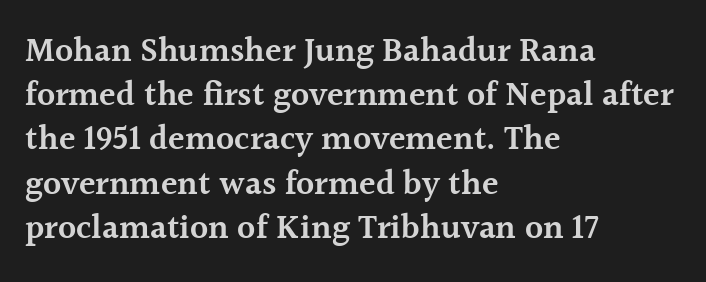
Students, observe: this is what conventionally led text looks like. How are the letters spaced? Ordinarily, with no added tracking. Stroke terminals: seriffed. Character widths vary here, with narrow letters taking less room than wide ones.
